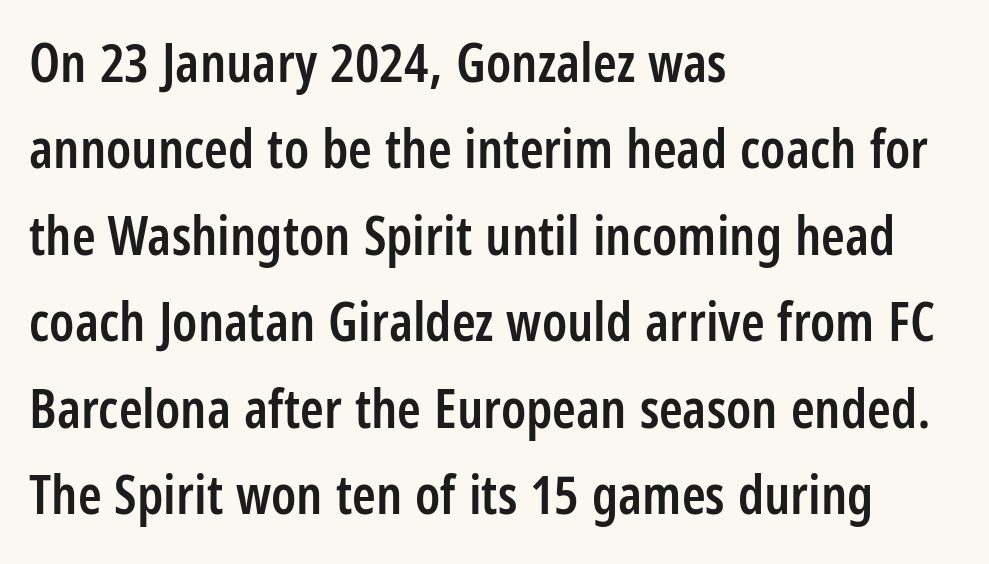
The image shows 54 px semibold, condensed sans-serif type, upright; set left-aligned, normal line spacing (1.6x), normal letter spacing, not underlined; low stroke contrast and a large x-height.
